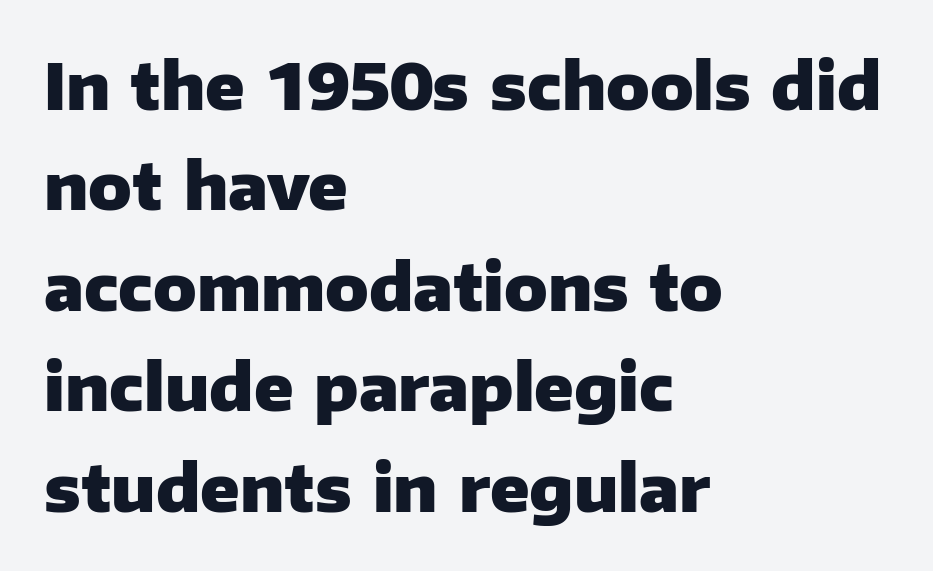
Note the varied advance widths — an 'i' is clearly narrower than an 'm'. This rendering employs a face without finishing strokes, i.e., a sans-serif. Compared with typical body copy, the letter spacing here is the same. Is the type bold? Yes — the strokes are clearly thick and heavy.
